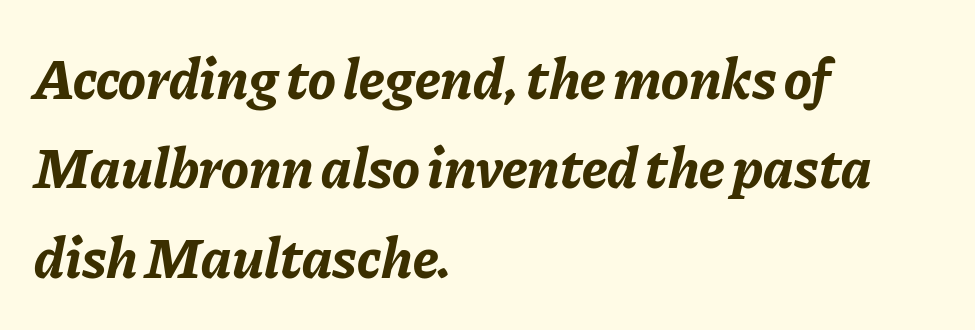
{"italic": "yes", "lean": "right", "slant_degrees": 11, "bold": "yes", "weight": "bold", "width": "normal", "stroke_contrast": "low", "x_height": "medium", "monospaced": "no", "underline": "no", "align": "left", "line_spacing": "normal", "line_spacing_ratio": 1.54, "letter_spacing": "normal", "letter_spacing_em": 0.0, "glyph_px": 58}
